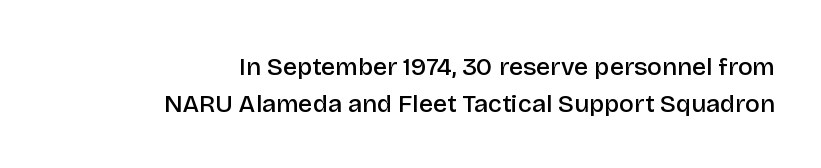
{"italic": "no", "bold": "semi", "underline": "no", "align": "right", "line_spacing": "normal", "line_spacing_ratio": 1.49, "letter_spacing": "normal", "letter_spacing_em": 0.0, "glyph_px": 25}
